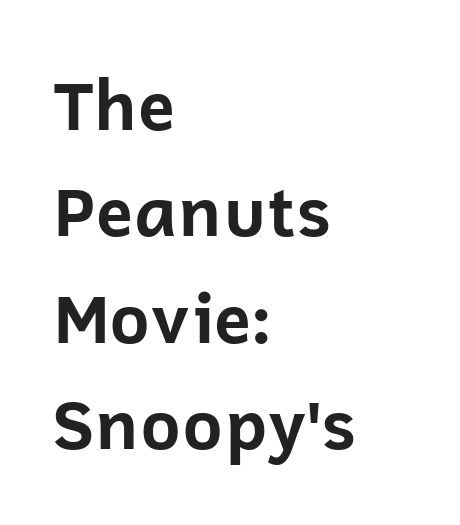
Q: Is the text bold? A: Yes.
Q: Is the text italic (slanted)? A: No, it is upright.
Q: Is the typeface a serif or a sans-serif typeface? A: Sans-serif.
Q: Is the text underlined? A: No.
Q: How is the paragraph aligned? A: Left-aligned.
Q: Is the spacing between letters normal or unusually wide? A: Normal.
Q: Is the spacing between lines tight, normal or loose? A: Normal.
Q: Width (condensed, normal, or wide)? A: Normal.
Q: Stroke contrast? A: Low.
Q: x-height? A: Medium.
Q: Monospaced? A: No.
